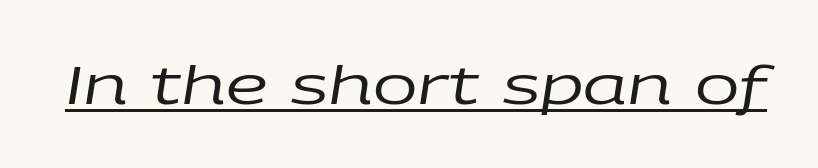
Every word sits above its own underline. The passage shown has conventional tracking throughout. Think of a printed novel: that variable character pitch is what you see here. Nothing heavy about these letters — not bold at all. The letters are slanted; this is an italic face.
